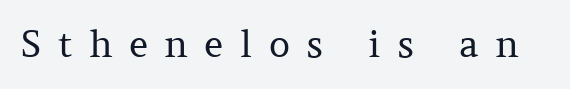
Q: Is the text bold? A: No.
Q: Is the text italic (slanted)? A: No, it is upright.
Q: Is the typeface a serif or a sans-serif typeface? A: Serif.
Q: Is the text underlined? A: No.
Q: Is the spacing between letters normal or unusually wide? A: Unusually wide.
Q: Width (condensed, normal, or wide)? A: Normal.
Q: Stroke contrast? A: Medium.
Q: x-height? A: Medium.
Q: Monospaced? A: No.
